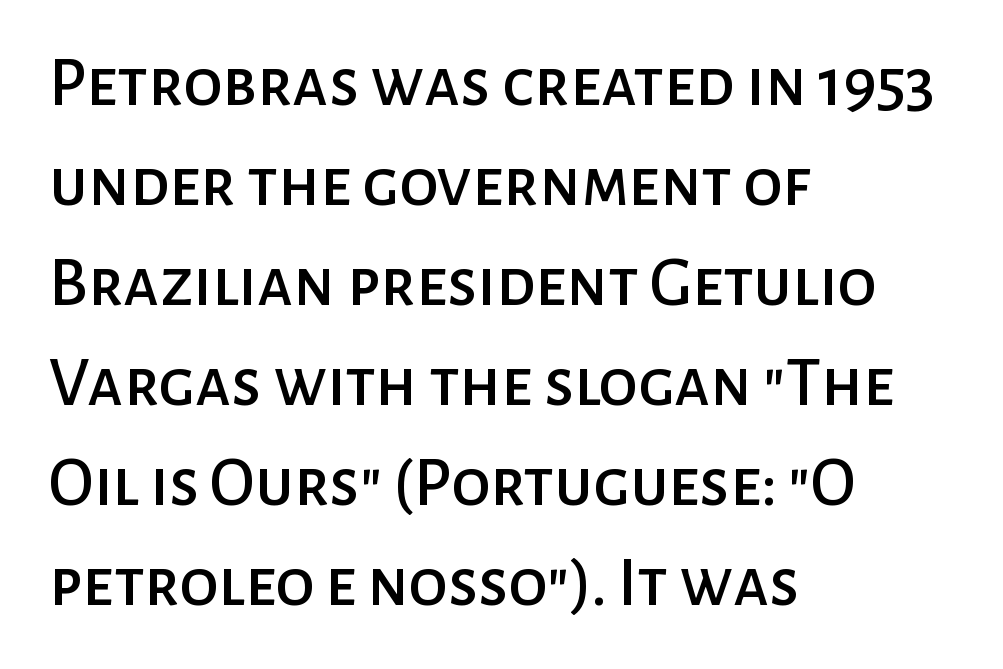
The image shows 70 px sans-serif type, upright; set left-aligned, normal line spacing (1.43x), normal letter spacing, not underlined; low stroke contrast and a medium x-height.
